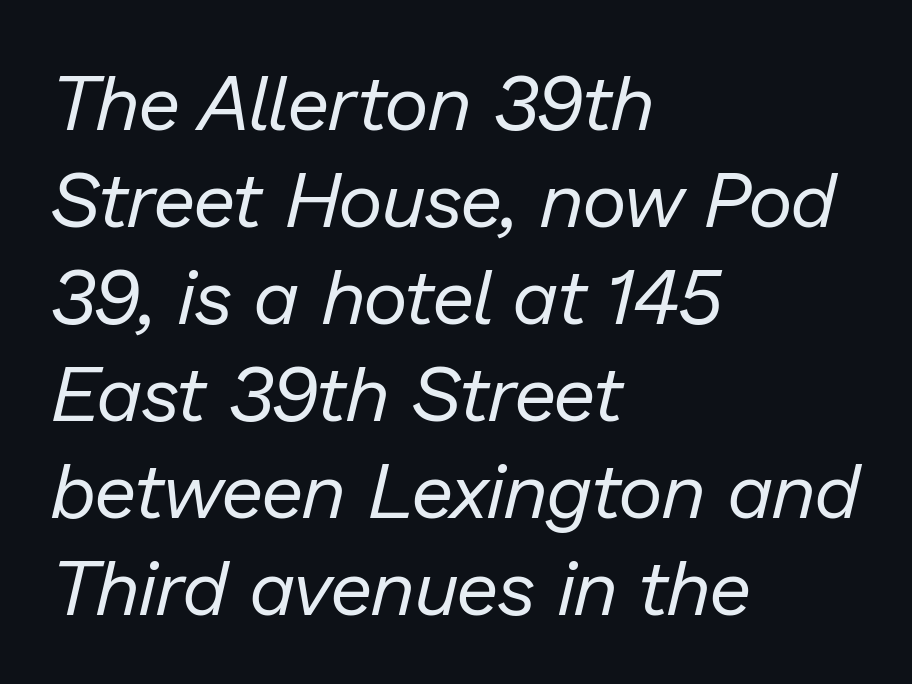
Weight: in the light-to-regular range. Has an underline been added? It has not. Character widths vary here, with narrow letters taking less room than wide ones. The vertical gap from one line to the next is medium.
